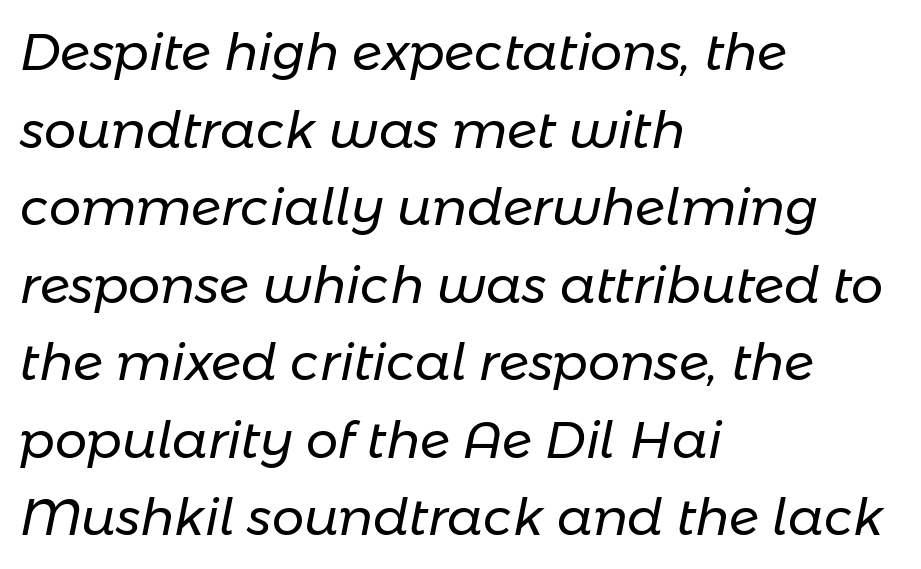
{"italic": "yes", "lean": "right", "slant_degrees": 11, "bold": "no", "weight": "regular", "width": "normal", "stroke_contrast": "low", "x_height": "medium", "monospaced": "no", "underline": "no", "align": "left", "line_spacing": "normal", "line_spacing_ratio": 1.52, "letter_spacing": "normal", "letter_spacing_em": 0.0, "glyph_px": 51}
